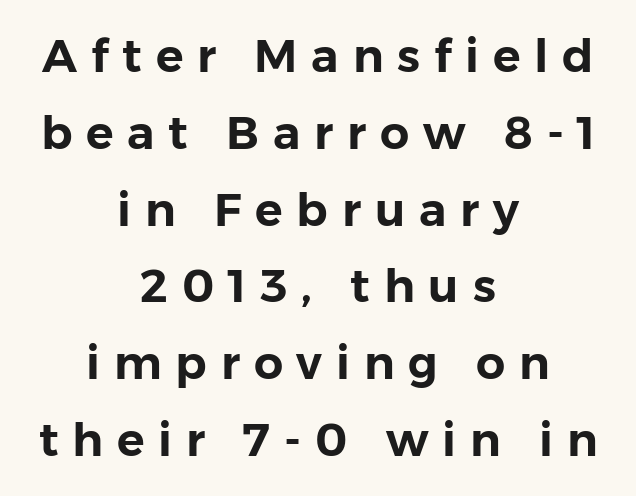
The image shows 46 px sans-serif type, upright; set centered, normal line spacing (1.67x), unusually wide letter spacing (+0.3 em), not underlined; low stroke contrast and a medium x-height.
